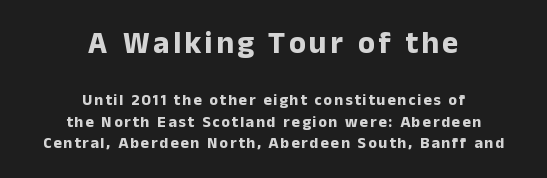
The image shows 31 px bold sans-serif type, upright; set centered, normal line spacing (1.36x), not underlined; the first (top) block is 1.94x larger; low stroke contrast and a medium x-height.
